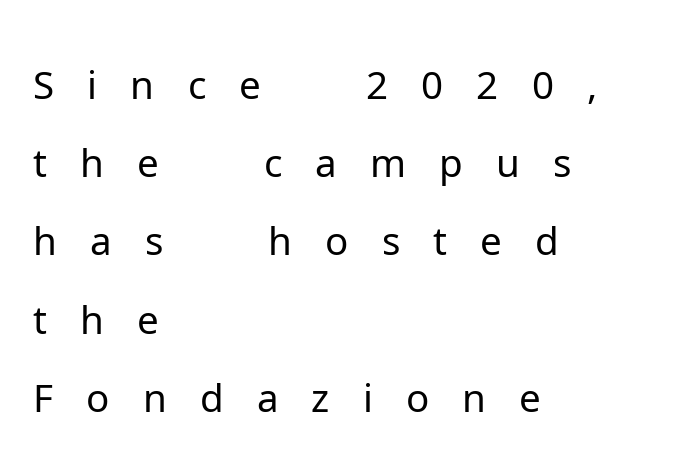
Q: Is the text bold? A: No.
Q: Is the text italic (slanted)? A: No, it is upright.
Q: Is the typeface a serif or a sans-serif typeface? A: Sans-serif.
Q: Is the text underlined? A: No.
Q: How is the paragraph aligned? A: Left-aligned.
Q: Is the spacing between letters normal or unusually wide? A: Unusually wide.
Q: Is the spacing between lines tight, normal or loose? A: Tight.
Q: Width (condensed, normal, or wide)? A: Normal.
Q: Stroke contrast? A: Low.
Q: x-height? A: Medium.
Q: Monospaced? A: No.
